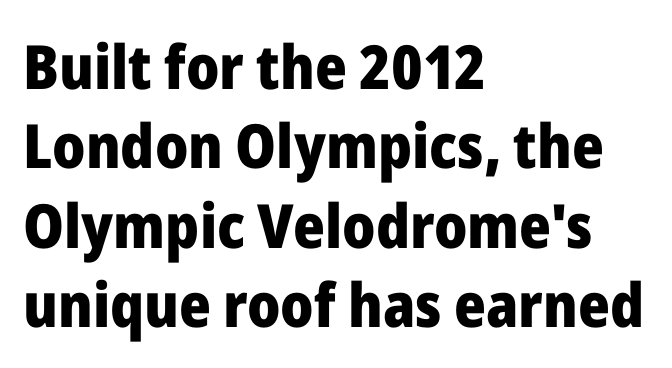
These lines sit exactly where default settings would place them. Note: no serifs on the glyphs. No word sits above an underline. Standard letterfit; no display-style spreading of the glyphs. The lines are quadded left. Typesetter's note: full bold, strokes at maximum text heaviness.
